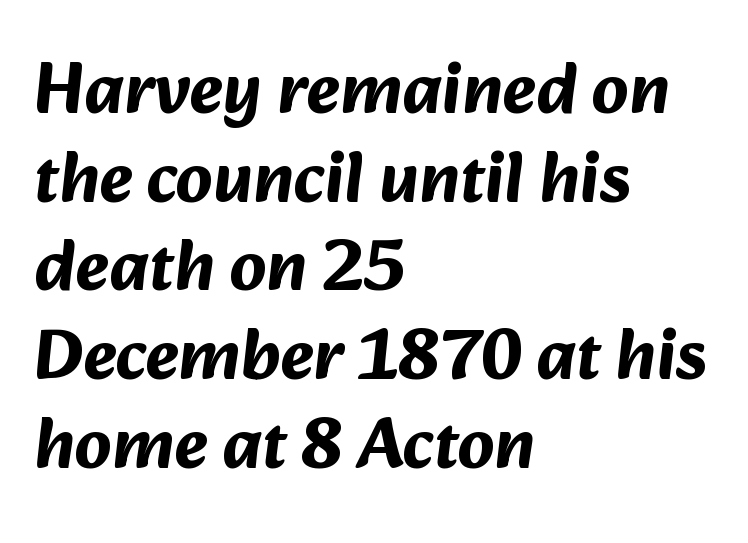
Q: Is the text bold? A: Yes.
Q: Is the typeface a serif or a sans-serif typeface? A: Sans-serif.
Q: Is the text underlined? A: No.
Q: How is the paragraph aligned? A: Left-aligned.
Q: Is the spacing between letters normal or unusually wide? A: Normal.
Q: Is the spacing between lines tight, normal or loose? A: Normal.
Q: Width (condensed, normal, or wide)? A: Normal.
Q: Stroke contrast? A: Medium.
Q: x-height? A: Medium.
Q: Monospaced? A: No.
